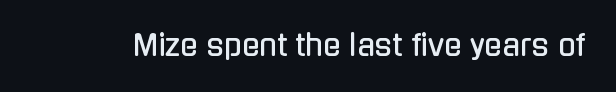
The image shows 29 px condensed sans-serif type, upright; set normal letter spacing, not underlined; low stroke contrast and a medium x-height.
